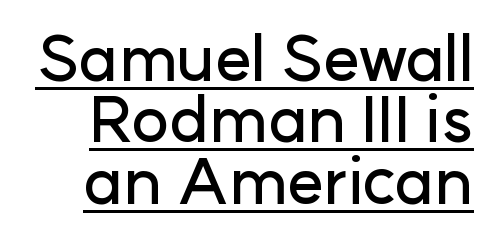
{"serif": "no", "italic": "no", "width": "normal", "stroke_contrast": "low", "x_height": "medium", "monospaced": "no", "underline": "yes", "line_spacing": "tight", "line_spacing_ratio": 0.96, "letter_spacing": "normal", "letter_spacing_em": 0.0, "glyph_px": 64}
